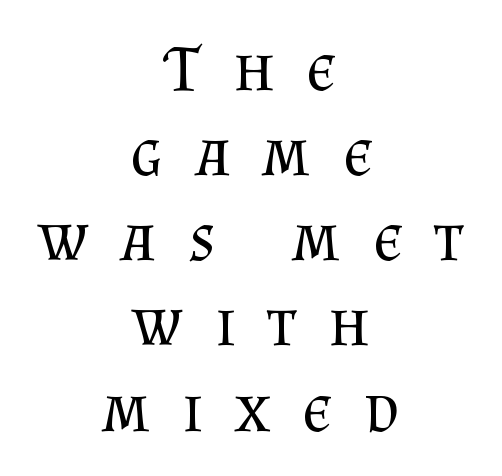
The letters are spread apart with noticeably loose tracking. Old-style or modern, the face here clearly has serifs. Baseline-to-baseline distance is the conventional proportion of letter height. The string is rendered with underlining switched off. Summary of weight: not heavy and not bold.
